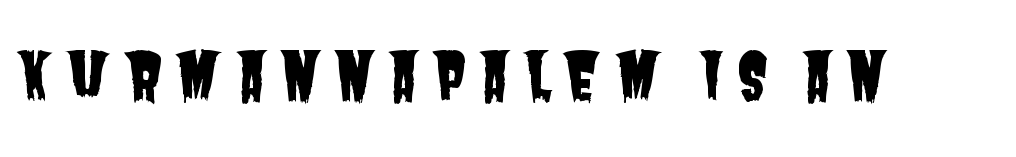
Q: Is the typeface a serif or a sans-serif typeface? A: Sans-serif.
Q: Is the text underlined? A: No.
Q: Width (condensed, normal, or wide)? A: Condensed.
Q: Stroke contrast? A: Low.
Q: x-height? A: Large.
Q: Monospaced? A: No.
